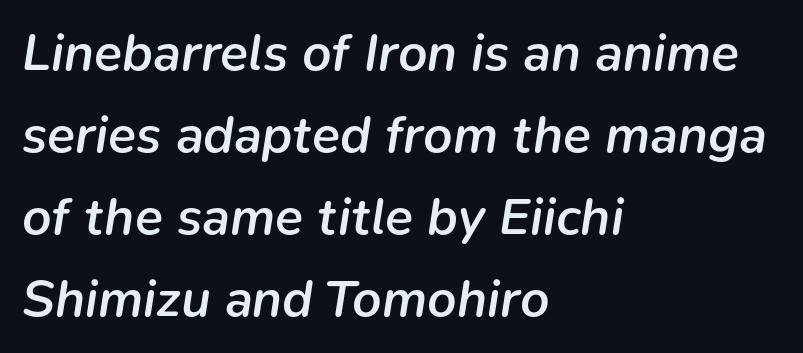
The horizontal fit of the characters is conventional and even. Each glyph is drawn with semibold strokes, heavier than normal yet not fully bold. Notice how descenders clear the ascenders below comfortably — that's standard leading. Each row of text sits above clean, open space.
